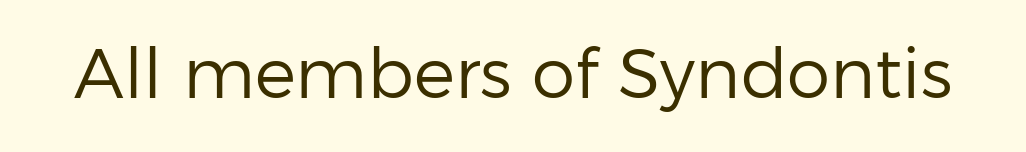
Bold? No — there's no thickening of the strokes. Words appear dense and cohesive because spacing is normal. Type without underlining. Nothing sits at the stroke ends, so this counts as sans-serif. This is the regular roman posture of the typeface. Think of a printed novel: that variable character pitch is what you see here.
